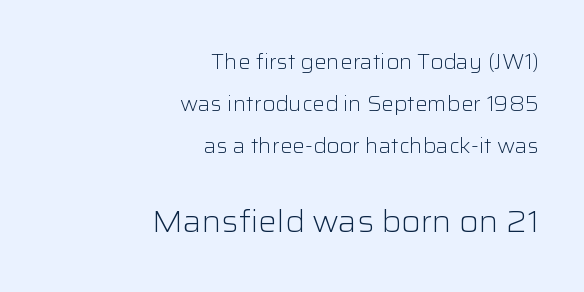
Q: Is the text bold? A: No.
Q: Is the text italic (slanted)? A: No, it is upright.
Q: Is the typeface a serif or a sans-serif typeface? A: Sans-serif.
Q: Is the text underlined? A: No.
Q: How is the paragraph aligned? A: Right-aligned.
Q: Is the spacing between letters normal or unusually wide? A: Normal.
Q: Is the spacing between lines tight, normal or loose? A: Loose.
Q: Which block of text is set in a larger size, the first (top) or the second (bottom)? A: The second (bottom) one.
Q: Width (condensed, normal, or wide)? A: Normal.
Q: Stroke contrast? A: Low.
Q: x-height? A: Medium.
Q: Monospaced? A: No.
